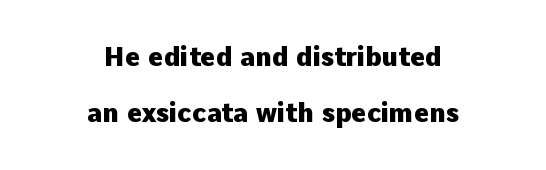
{"italic": "no", "bold": "yes", "underline": "no", "align": "center", "line_spacing": "loose", "line_spacing_ratio": 2.14, "letter_spacing": "normal", "letter_spacing_em": 0.0, "glyph_px": 26}
